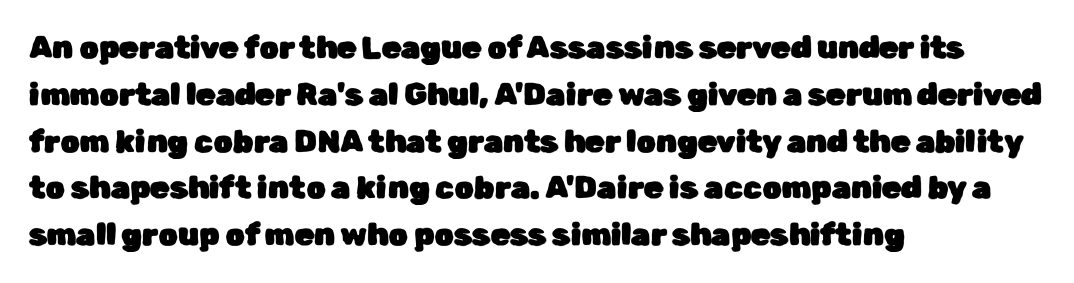
Q: Is the text italic (slanted)? A: No, it is upright.
Q: Is the typeface a serif or a sans-serif typeface? A: Sans-serif.
Q: Is the text underlined? A: No.
Q: How is the paragraph aligned? A: Left-aligned.
Q: Is the spacing between letters normal or unusually wide? A: Normal.
Q: Is the spacing between lines tight, normal or loose? A: Normal.
Q: Width (condensed, normal, or wide)? A: Normal.
Q: Stroke contrast? A: Low.
Q: x-height? A: Medium.
Q: Monospaced? A: No.
